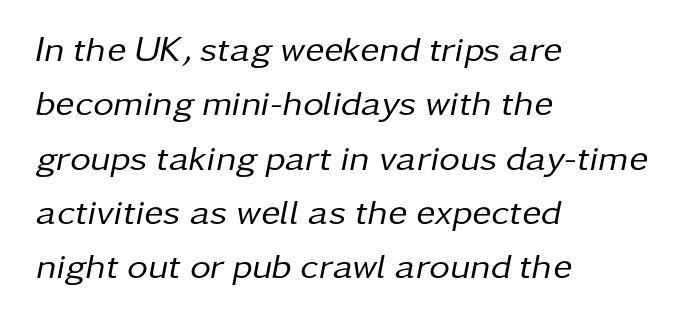
Note the varied advance widths — an 'i' is clearly narrower than an 'm'. The passage shown is not bold in any degree. A typesetter would mark this as italic. A normal amount of white space separates one row of letters from the next. Nobody touched the tracking dial on this one. The passage is arranged the way most books set body copy — flush left.
